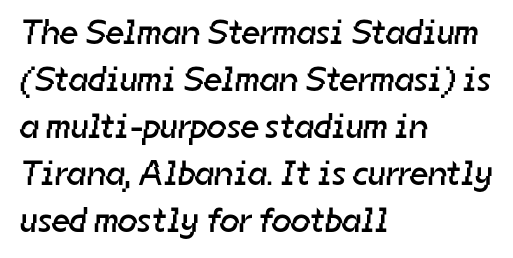
{"serif": "no", "bold": "no", "weight": "regular", "width": "normal", "stroke_contrast": "low", "x_height": "medium", "monospaced": "no", "underline": "no", "align": "left", "line_spacing": "normal", "line_spacing_ratio": 1.34, "letter_spacing": "normal", "letter_spacing_em": 0.0, "glyph_px": 35}
